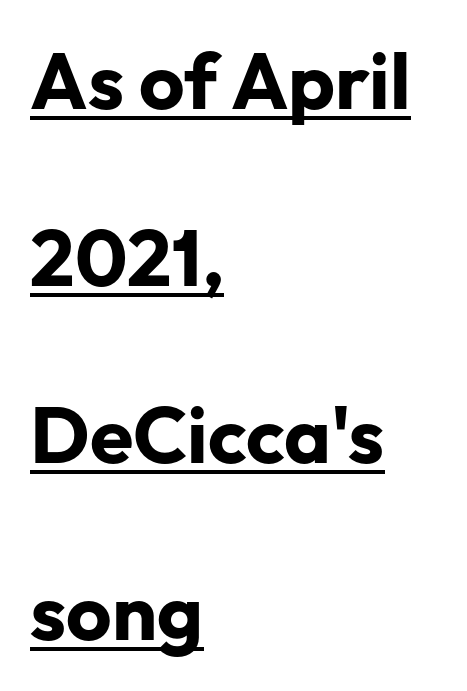
{"serif": "no", "italic": "no", "bold": "yes", "weight": "bold", "width": "normal", "stroke_contrast": "low", "x_height": "medium", "monospaced": "no", "underline": "yes", "align": "left", "line_spacing": "loose", "line_spacing_ratio": 2.24, "letter_spacing": "normal", "letter_spacing_em": 0.0, "glyph_px": 79}
